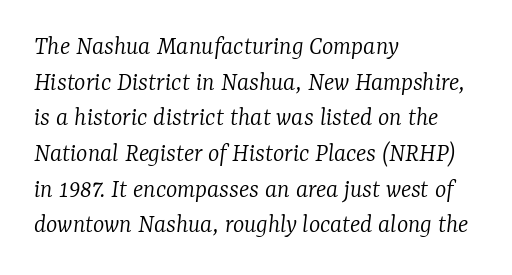
{"italic": "yes", "lean": "right", "slant_degrees": 7, "bold": "no", "underline": "no", "align": "left", "line_spacing": "normal", "line_spacing_ratio": 1.32, "letter_spacing": "normal", "letter_spacing_em": 0.0, "glyph_px": 27}
